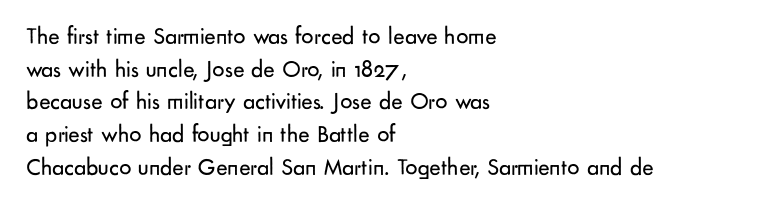
The image shows 24 px text type, upright; set left-aligned, normal line spacing (1.36x), normal letter spacing, not underlined.
